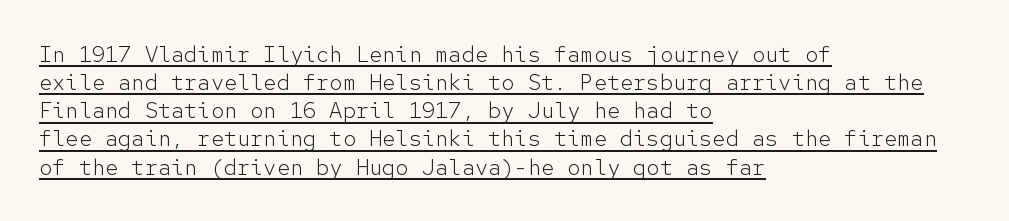
Q: Is the text bold? A: No.
Q: Is the text italic (slanted)? A: No, it is upright.
Q: Is the text underlined? A: Yes.
Q: How is the paragraph aligned? A: Left-aligned.
Q: Is the spacing between letters normal or unusually wide? A: Normal.
Q: Is the spacing between lines tight, normal or loose? A: Normal.
